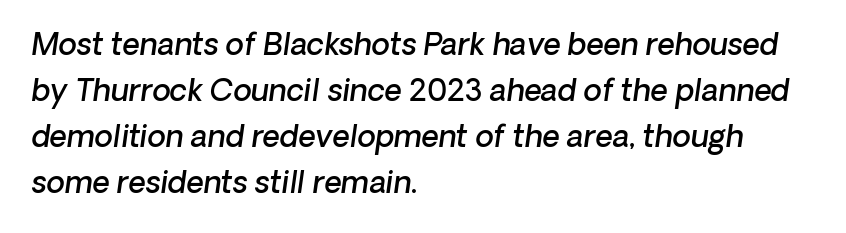
The image shows 30 px semibold sans-serif type; set left-aligned, normal line spacing (1.53x), normal letter spacing, not underlined; low stroke contrast and a medium x-height.
